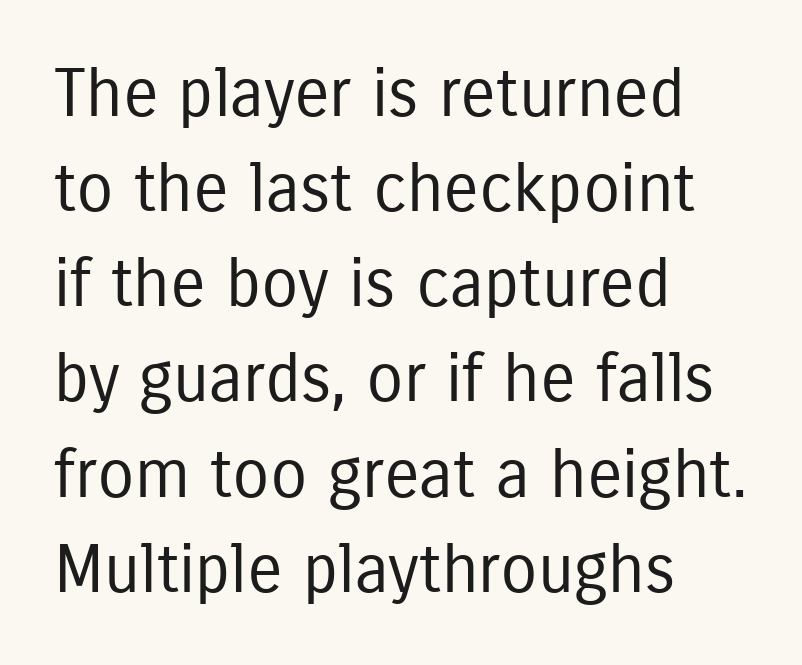
{"serif": "no", "italic": "no", "bold": "no", "weight": "regular", "width": "condensed", "stroke_contrast": "low", "x_height": "medium", "monospaced": "no", "underline": "no", "align": "left", "line_spacing": "normal", "line_spacing_ratio": 1.42, "letter_spacing": "normal", "letter_spacing_em": 0.0, "glyph_px": 67}
